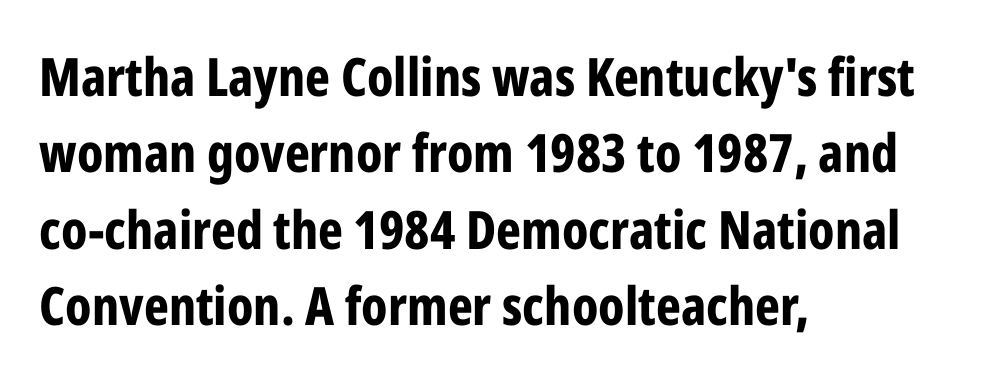
The glyphs in this specimen are sans serif. The type is set solid horizontally, with unmodified tracking. The passage shown is typed in a proportional face where columns would drift. Quick note: underline off.
